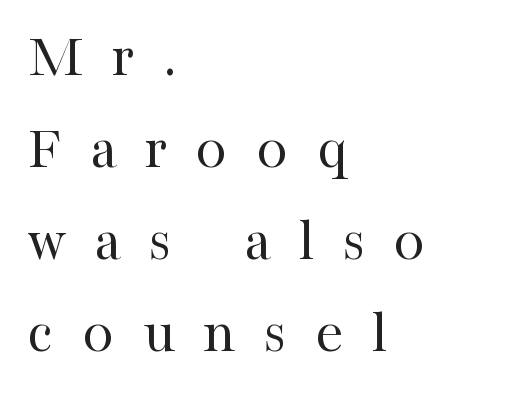
No extra ink here — the face is not bold. The area under the type is left untouched. Ordinary non-slanted type is in use. Evenly set lines give the paragraph a standard silhouette. The letters carry serifs — small finishing strokes at the ends of their stems.
